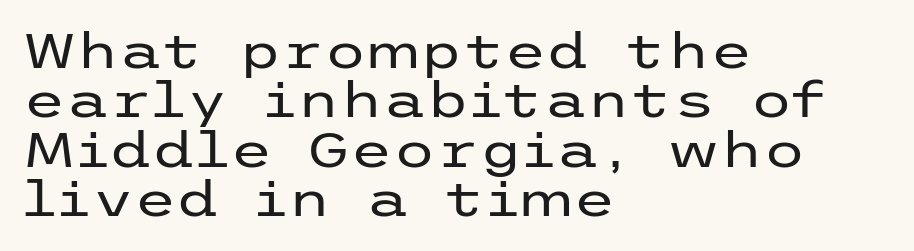
Q: Is the text bold? A: No.
Q: Is the text italic (slanted)? A: No, it is upright.
Q: Is the typeface a serif or a sans-serif typeface? A: Sans-serif.
Q: Is the text underlined? A: No.
Q: How is the paragraph aligned? A: Left-aligned.
Q: Is the spacing between letters normal or unusually wide? A: Normal.
Q: Is the spacing between lines tight, normal or loose? A: Tight.
Q: Width (condensed, normal, or wide)? A: Wide.
Q: Stroke contrast? A: Low.
Q: x-height? A: Medium.
